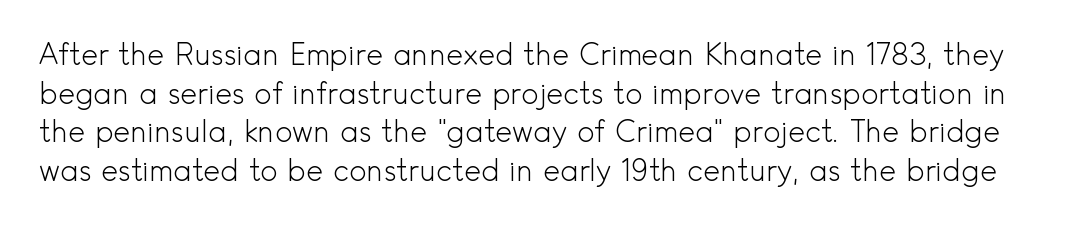
Leading matches the norm, producing a regular column. No extra ink here — the face is not bold. The lettering stays uniformly vertical, giving the passage a roman look. No extra tracking has been applied to these lines.
